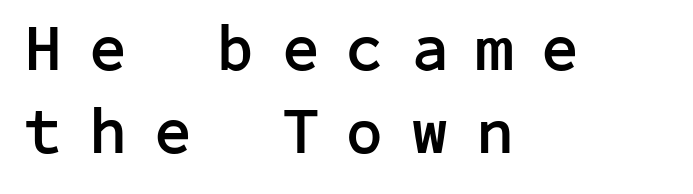
Line starts are locked; line ends wander. In terms of letterform style, serifs are entirely absent. Horizontal bands of white between lines are of average thickness. A bare baseline throughout the passage. A typesetter would mark this as roman, not italic.
